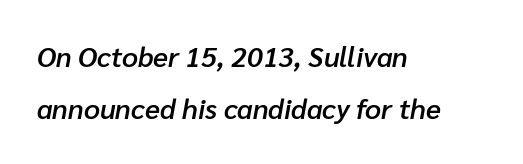
Q: Is the text bold? A: Semi-bold.
Q: Is the text italic (slanted)? A: Yes, it leans right by about 10 degrees.
Q: Is the text underlined? A: No.
Q: How is the paragraph aligned? A: Left-aligned.
Q: Is the spacing between letters normal or unusually wide? A: Normal.
Q: Width (condensed, normal, or wide)? A: Normal.
Q: Stroke contrast? A: Low.
Q: x-height? A: Medium.
Q: Monospaced? A: No.
